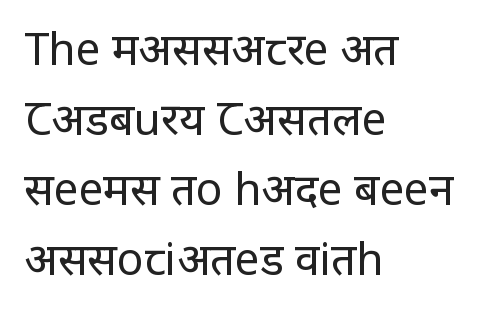
Is the stroke heavy? The answer is a plain regular-or-lighter. The glyphs in this specimen are sans serif. A typesetter would call this leading conventional body-copy spacing. Do the characters align in a grid? No, the font is proportional.
